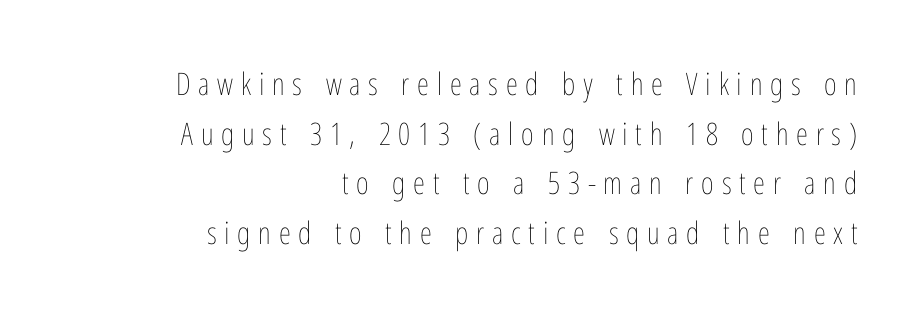
The image shows 31 px thin, condensed type, upright; set right-aligned, normal line spacing (1.6x), unusually wide letter spacing (+0.25 em), not underlined; low stroke contrast and a medium x-height.
